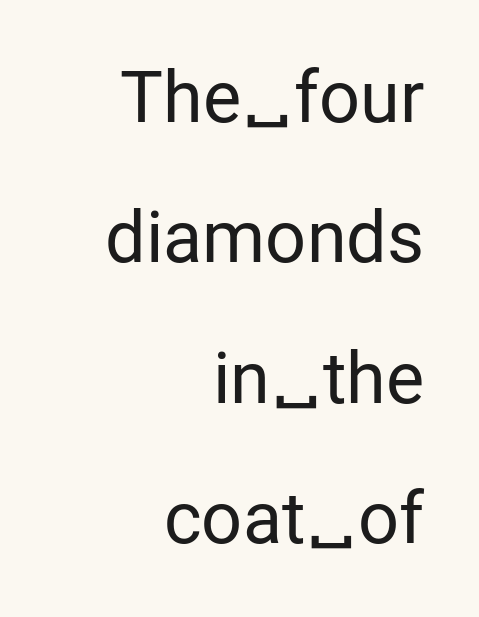
The image shows 72 px regular-weight sans-serif type, upright; set right-aligned, loose line spacing (1.95x), normal letter spacing, not underlined; low stroke contrast and a medium x-height.
